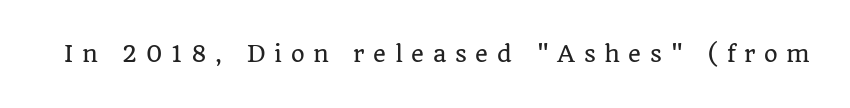
{"italic": "no", "underline": "no", "letter_spacing": "wide", "letter_spacing_em": 0.39, "glyph_px": 22}
